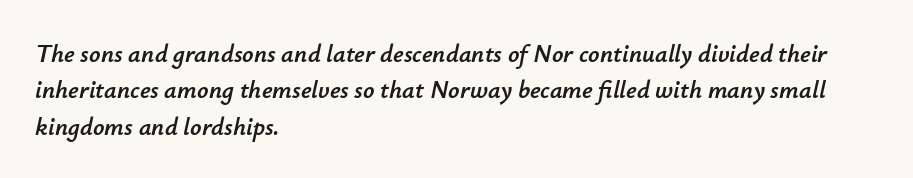
{"italic": "yes", "lean": "right", "slant_degrees": 12, "underline": "no", "align": "left", "line_spacing": "normal", "line_spacing_ratio": 1.46, "letter_spacing": "normal", "letter_spacing_em": 0.0, "glyph_px": 25}
